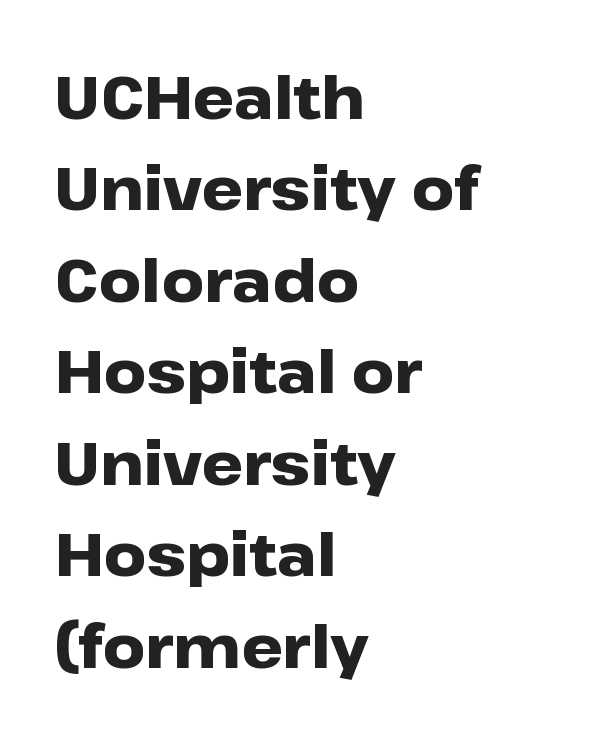
Q: Is the text bold? A: Yes.
Q: Is the text italic (slanted)? A: No, it is upright.
Q: Is the typeface a serif or a sans-serif typeface? A: Sans-serif.
Q: Is the text underlined? A: No.
Q: How is the paragraph aligned? A: Left-aligned.
Q: Is the spacing between letters normal or unusually wide? A: Normal.
Q: Is the spacing between lines tight, normal or loose? A: Normal.
Q: Width (condensed, normal, or wide)? A: Wide.
Q: Stroke contrast? A: Low.
Q: x-height? A: Medium.
Q: Monospaced? A: No.
